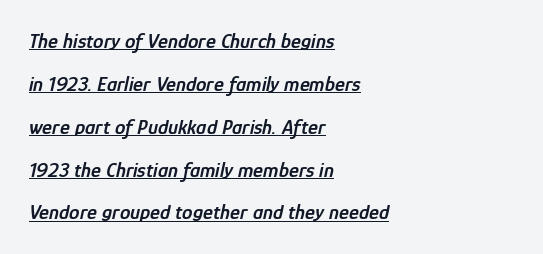
The image shows 21 px text type, italic (leaning right); set left-aligned, loose line spacing (2.04x), normal letter spacing, underlined.
